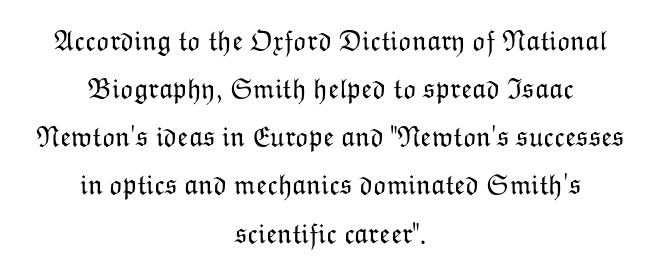
You could not count columns in this text — the font is proportionally spaced. Compared with a typical body face, this is equally light or lighter still. Casual observation: everything's sitting right in the middle. Decoration check: the copy has no underline.
